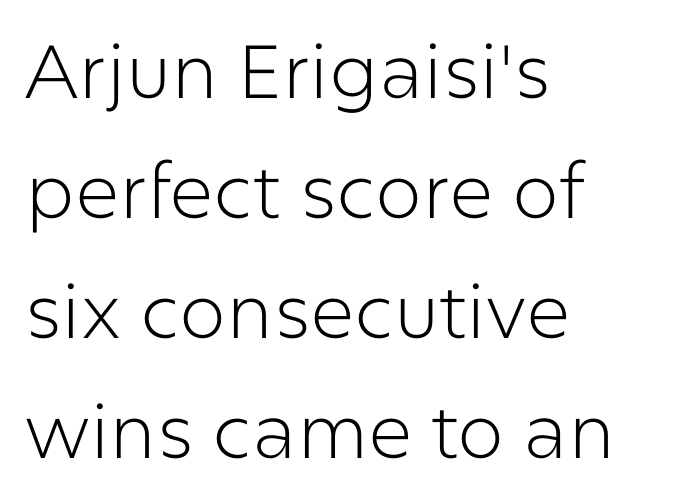
{"serif": "no", "italic": "no", "bold": "no", "weight": "light", "width": "normal", "stroke_contrast": "low", "x_height": "medium", "monospaced": "no", "underline": "no", "align": "left", "line_spacing": "normal", "line_spacing_ratio": 1.6, "letter_spacing": "normal", "letter_spacing_em": 0.0, "glyph_px": 75}
